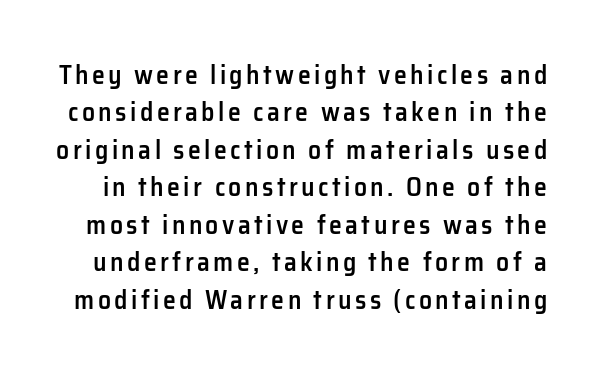
If you drew a line through each stem, it would be perfectly vertical. A clean baseline with only descenders dipping below it. Honestly, the row spacing looks completely unremarkable. What weight is shown? A semibold, between regular and bold.
